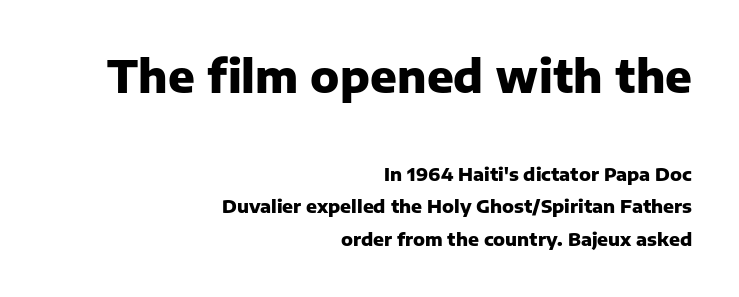
The image shows 44 px heavy sans-serif type, upright; set right-aligned, line spacing 1.81x, normal letter spacing, not underlined; the first (top) block is 2.44x larger; low stroke contrast and a medium x-height.
